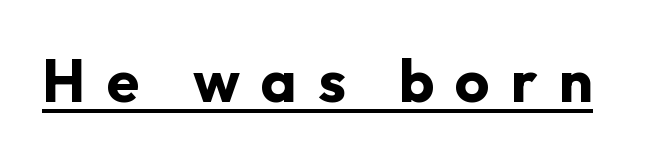
The image shows 60 px bold sans-serif type, upright; set unusually wide letter spacing (+0.35 em), underlined; low stroke contrast and a medium x-height.
